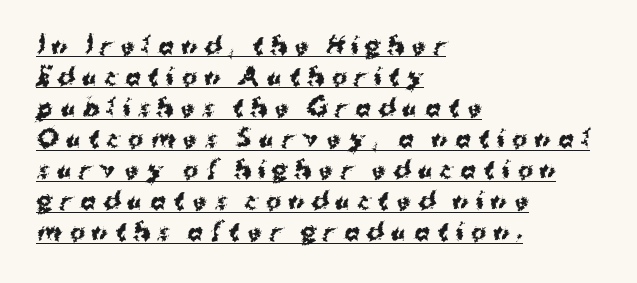
Q: Is the text bold? A: Yes.
Q: Is the text italic (slanted)? A: Yes.
Q: Is the text underlined? A: Yes.
Q: How is the paragraph aligned? A: Left-aligned.
Q: Is the spacing between letters normal or unusually wide? A: Unusually wide.
Q: Is the spacing between lines tight, normal or loose? A: Normal.
